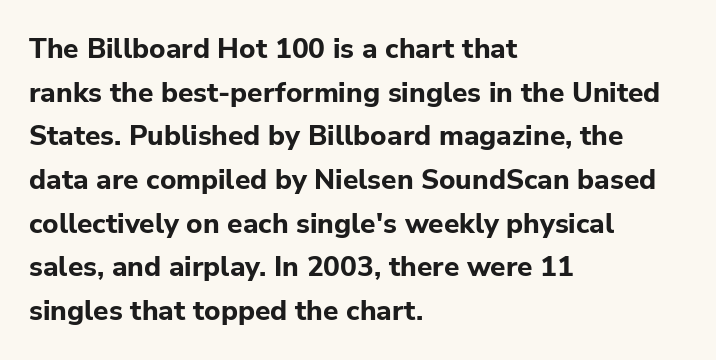
Q: Is the text bold? A: Yes.
Q: Is the text italic (slanted)? A: No, it is upright.
Q: Is the typeface a serif or a sans-serif typeface? A: Sans-serif.
Q: Is the text underlined? A: No.
Q: How is the paragraph aligned? A: Left-aligned.
Q: Is the spacing between letters normal or unusually wide? A: Normal.
Q: Is the spacing between lines tight, normal or loose? A: Normal.
Q: Width (condensed, normal, or wide)? A: Normal.
Q: Stroke contrast? A: Low.
Q: x-height? A: Medium.
Q: Monospaced? A: No.
